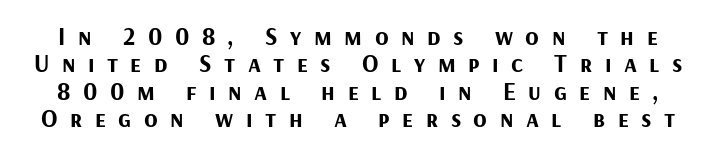
The image shows 25 px bold type, upright; set tight line spacing (1.1x), unusually wide letter spacing (+0.5 em), not underlined.
